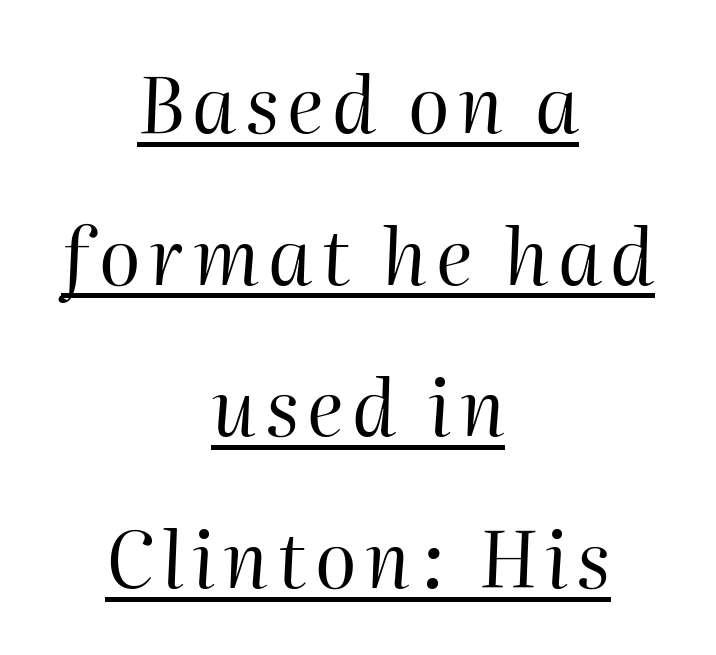
{"italic": "yes", "lean": "right", "slant_degrees": 2, "bold": "no", "weight": "regular", "width": "normal", "stroke_contrast": "high", "x_height": "medium", "monospaced": "no", "underline": "yes", "align": "center", "line_spacing": "loose", "line_spacing_ratio": 1.97, "glyph_px": 77}
